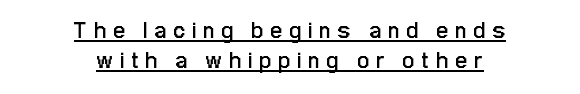
{"italic": "no", "bold": "no", "underline": "yes", "align": "center", "line_spacing": "normal", "line_spacing_ratio": 1.29, "letter_spacing": "wide", "letter_spacing_em": 0.33, "glyph_px": 23}
